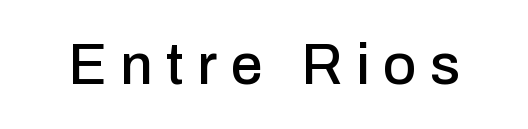
The image shows 57 px sans-serif type, upright; set unusually wide letter spacing (+0.24 em), not underlined; low stroke contrast and a medium x-height.
